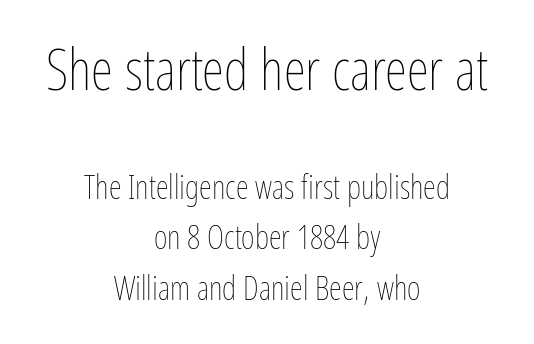
The image shows 57 px thin, condensed type, upright; set centered, normal line spacing (1.53x), normal letter spacing, not underlined; the first (top) block is 1.73x larger; low stroke contrast and a medium x-height.
